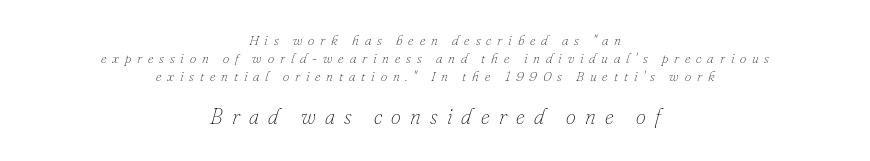
Two sizes are in play, and the larger belongs to the second block. Compared with a typical body face, this is equally light or lighter still. Quick note: italic. The string is rendered with underlining switched off.
